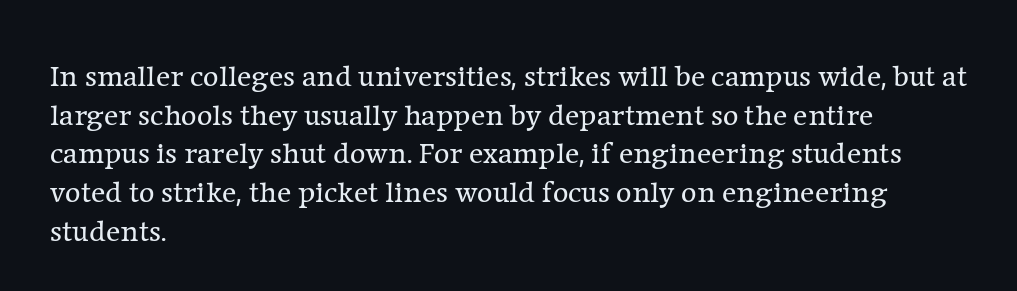
{"serif": "yes", "italic": "no", "bold": "no", "weight": "regular", "width": "normal", "stroke_contrast": "low", "x_height": "medium", "monospaced": "no", "underline": "no", "align": "left", "line_spacing": "normal", "line_spacing_ratio": 1.29, "letter_spacing": "normal", "letter_spacing_em": 0.0, "glyph_px": 30}
